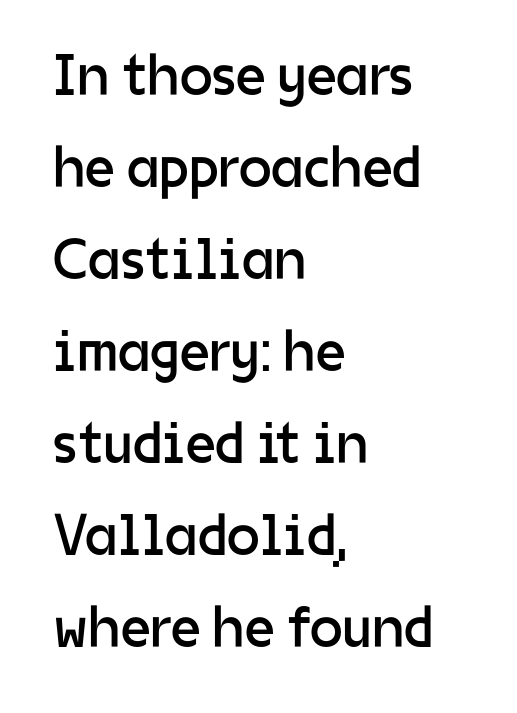
{"serif": "no", "italic": "no", "bold": "no", "weight": "regular", "width": "normal", "stroke_contrast": "low", "x_height": "medium", "monospaced": "no", "underline": "no", "align": "left", "line_spacing": "normal", "line_spacing_ratio": 1.56, "letter_spacing": "normal", "letter_spacing_em": 0.0, "glyph_px": 59}
